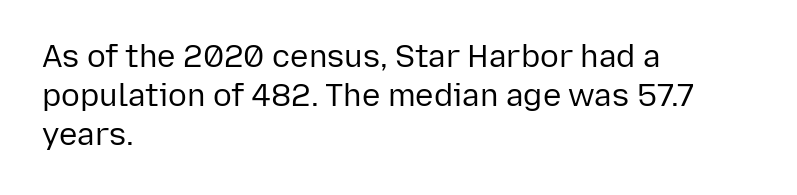
Line beginnings align vertically; line endings do not. The letters look calm and open, with moderate or lighter stems. Words appear dense and cohesive because spacing is normal. The typeface chosen for these lines omits serifs. The specimen omits any rule beneath the text block's lines. The leading is moderate, giving the passage an even texture.
